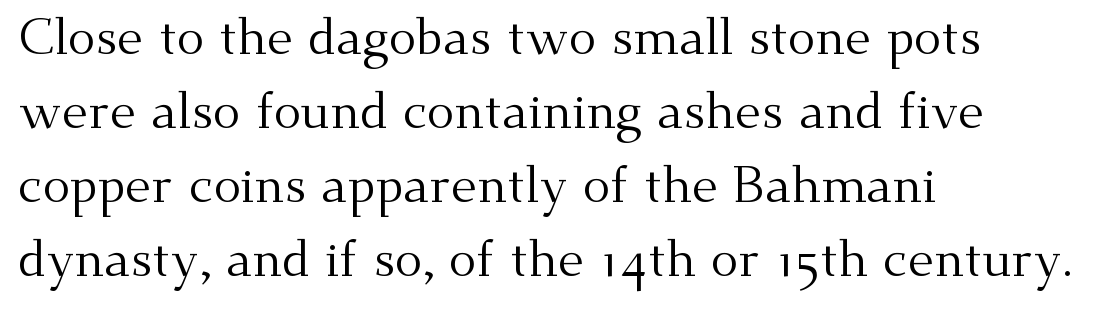
{"serif": "yes", "italic": "no", "bold": "no", "weight": "regular", "width": "normal", "stroke_contrast": "medium", "x_height": "small", "monospaced": "no", "underline": "no", "align": "left", "line_spacing": "normal", "line_spacing_ratio": 1.45, "letter_spacing": "normal", "letter_spacing_em": 0.0, "glyph_px": 51}
